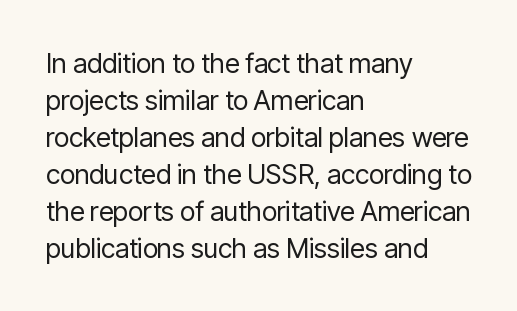
{"italic": "no", "bold": "no", "underline": "no", "align": "left", "line_spacing": "normal", "line_spacing_ratio": 1.37, "letter_spacing": "normal", "letter_spacing_em": 0.0, "glyph_px": 27}
